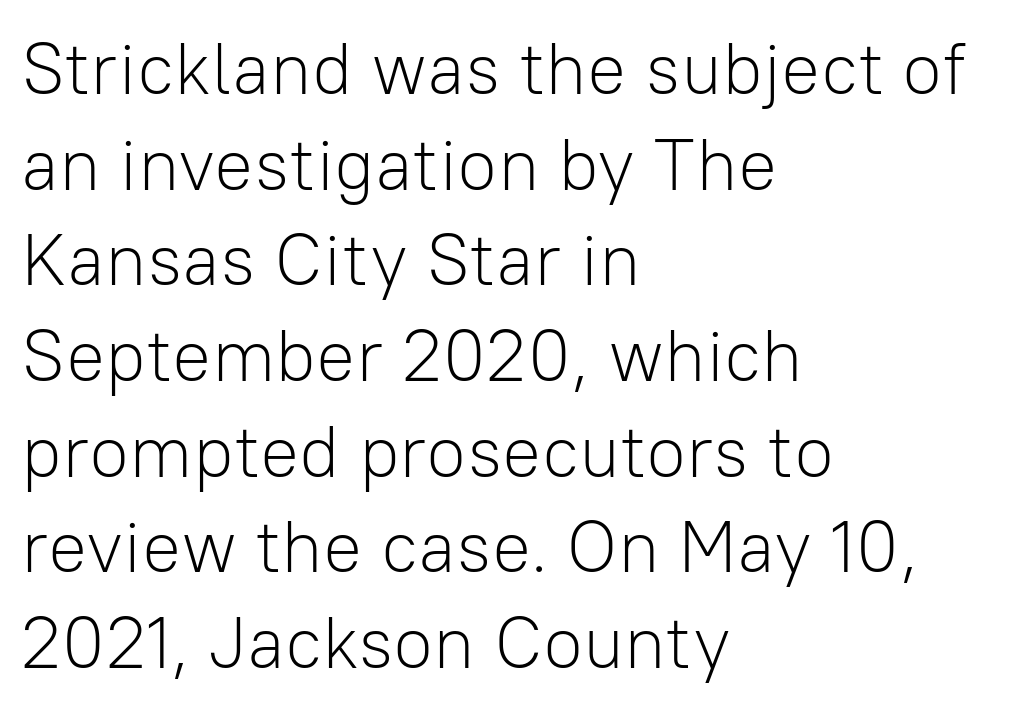
The image shows 73 px light sans-serif type, upright; set left-aligned, normal line spacing (1.31x), normal letter spacing, not underlined; low stroke contrast and a medium x-height.
